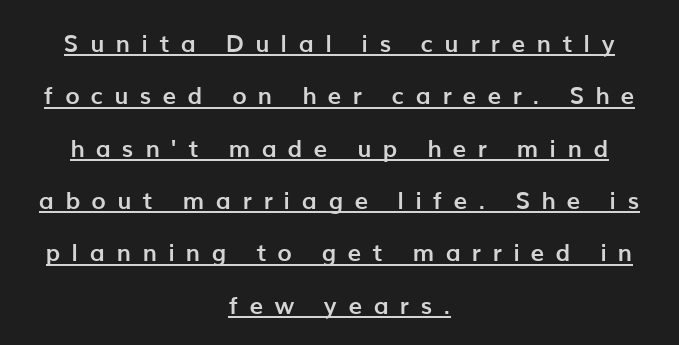
{"italic": "no", "bold": "yes", "underline": "yes", "align": "center", "line_spacing": "loose", "line_spacing_ratio": 2.18, "letter_spacing": "wide", "letter_spacing_em": 0.48, "glyph_px": 24}
